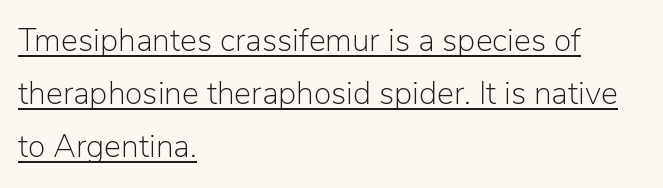
Q: Is the text bold? A: No.
Q: Is the text italic (slanted)? A: No, it is upright.
Q: Is the typeface a serif or a sans-serif typeface? A: Sans-serif.
Q: Is the text underlined? A: Yes.
Q: How is the paragraph aligned? A: Left-aligned.
Q: Is the spacing between letters normal or unusually wide? A: Normal.
Q: Is the spacing between lines tight, normal or loose? A: Normal.
Q: Width (condensed, normal, or wide)? A: Normal.
Q: Stroke contrast? A: Low.
Q: x-height? A: Medium.
Q: Monospaced? A: No.
